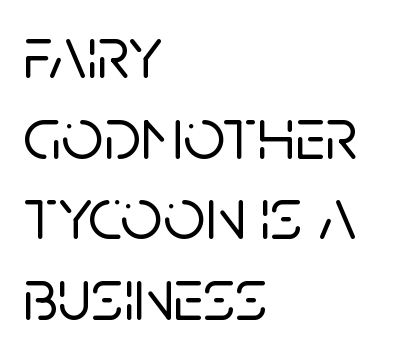
Think of a printed novel: that variable character pitch is what you see here. Notice how descenders almost collide with the ascenders below — that's tight leading. Typographically, this falls in the sans-serif category. Which margin do the lines hug? The left one — the right edge is uneven. The letters sit at their default tracking, neither squeezed nor spread.
